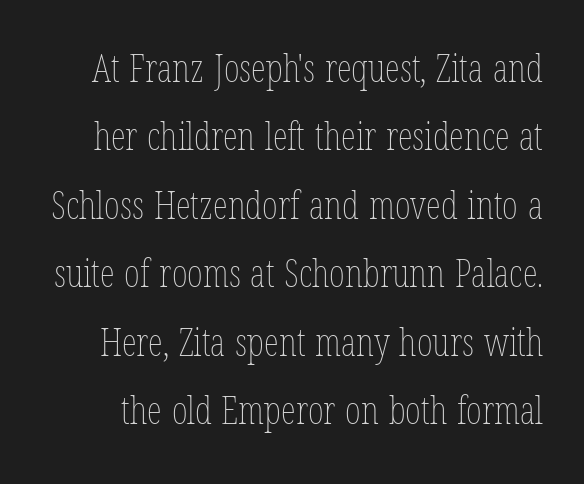
The image shows 38 px thin, condensed type, upright; set line spacing 1.8x, normal letter spacing, not underlined; low stroke contrast and a medium x-height.
